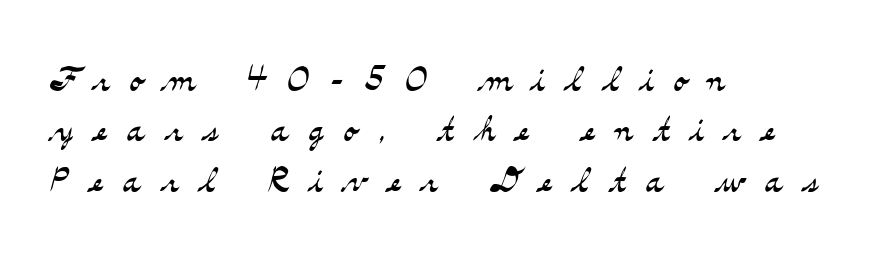
Q: Is the text bold? A: No.
Q: Is the text italic (slanted)? A: Yes.
Q: Is the typeface a serif or a sans-serif typeface? A: Serif.
Q: Is the text underlined? A: No.
Q: How is the paragraph aligned? A: Left-aligned.
Q: Is the spacing between letters normal or unusually wide? A: Unusually wide.
Q: Is the spacing between lines tight, normal or loose? A: Tight.
Q: Width (condensed, normal, or wide)? A: Wide.
Q: Stroke contrast? A: Medium.
Q: x-height? A: Small.
Q: Monospaced? A: No.
